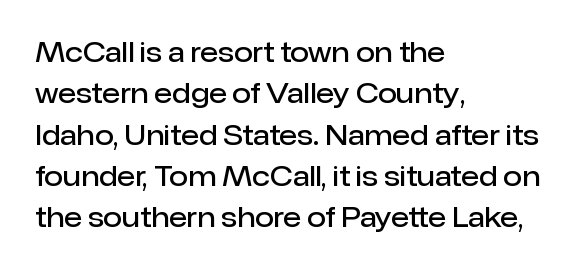
Q: Is the text bold? A: Semi-bold.
Q: Is the text italic (slanted)? A: No, it is upright.
Q: Is the text underlined? A: No.
Q: How is the paragraph aligned? A: Left-aligned.
Q: Is the spacing between letters normal or unusually wide? A: Normal.
Q: Is the spacing between lines tight, normal or loose? A: Normal.
